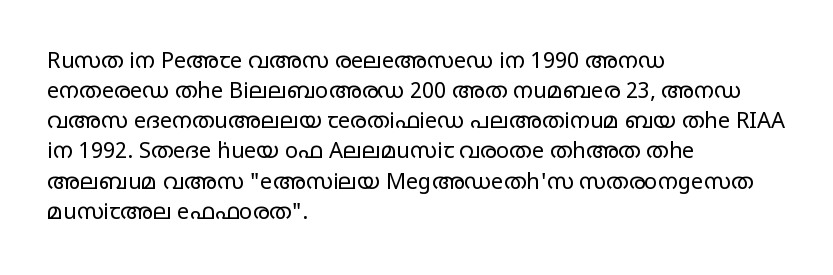
The image shows 22 px text type, upright; set left-aligned, normal line spacing (1.37x), normal letter spacing, not underlined.
